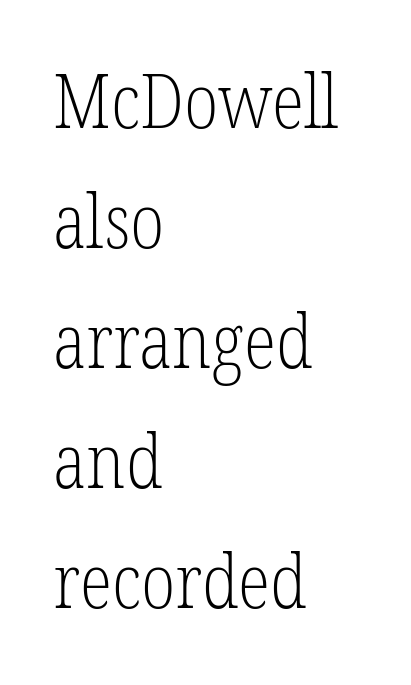
The image shows 75 px light, condensed serif type, upright; set left-aligned, normal line spacing (1.6x), normal letter spacing, not underlined; low stroke contrast and a medium x-height.
